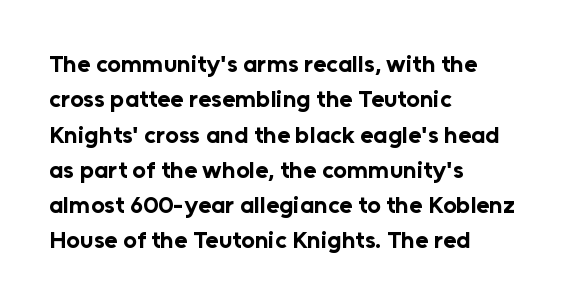
{"italic": "no", "bold": "yes", "underline": "no", "align": "left", "line_spacing": "normal", "line_spacing_ratio": 1.47, "letter_spacing": "normal", "letter_spacing_em": 0.0, "glyph_px": 24}
